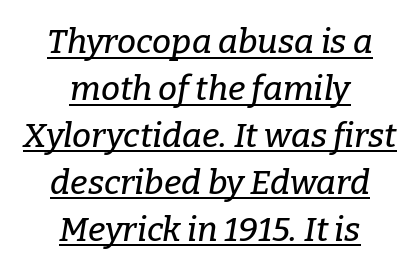
Q: Is the text italic (slanted)? A: Yes, it leans right by about 9 degrees.
Q: Is the typeface a serif or a sans-serif typeface? A: Serif.
Q: Is the text underlined? A: Yes.
Q: How is the paragraph aligned? A: Centered.
Q: Is the spacing between letters normal or unusually wide? A: Normal.
Q: Is the spacing between lines tight, normal or loose? A: Normal.
Q: Width (condensed, normal, or wide)? A: Normal.
Q: Stroke contrast? A: Low.
Q: x-height? A: Medium.
Q: Monospaced? A: No.
